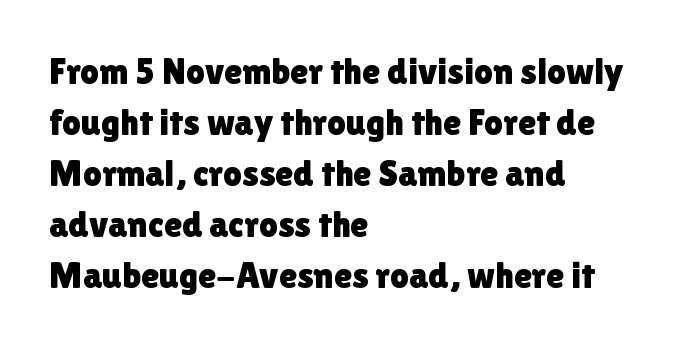
The image shows 37 px sans-serif type, upright; set left-aligned, normal line spacing (1.38x), normal letter spacing, not underlined; low stroke contrast and a medium x-height.
